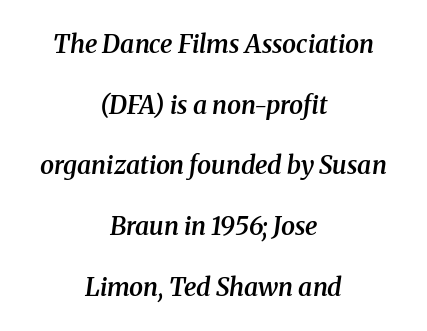
{"italic": "yes", "lean": "right", "slant_degrees": 8, "bold": "semi", "underline": "no", "align": "center", "line_spacing": "loose", "line_spacing_ratio": 2.43, "letter_spacing": "normal", "letter_spacing_em": 0.0, "glyph_px": 25}
